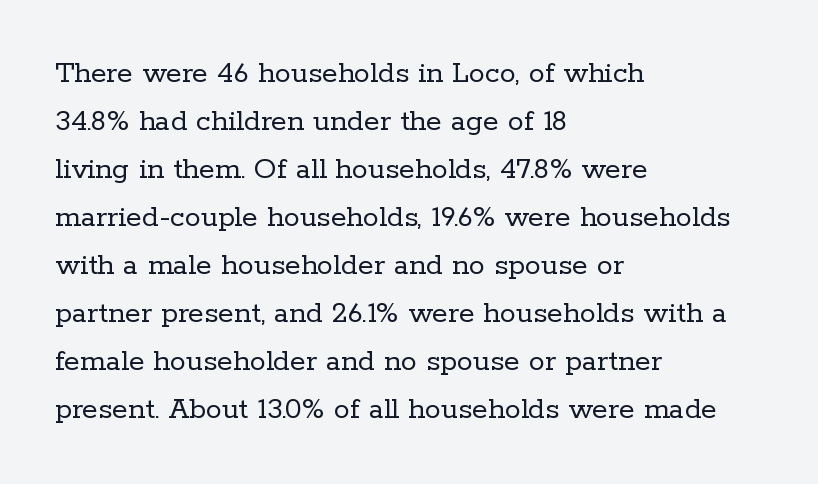
Q: Is the text bold? A: No.
Q: Is the text italic (slanted)? A: No, it is upright.
Q: Is the typeface a serif or a sans-serif typeface? A: Serif.
Q: Is the text underlined? A: No.
Q: How is the paragraph aligned? A: Left-aligned.
Q: Is the spacing between letters normal or unusually wide? A: Normal.
Q: Is the spacing between lines tight, normal or loose? A: Normal.
Q: Width (condensed, normal, or wide)? A: Normal.
Q: Stroke contrast? A: Low.
Q: x-height? A: Medium.
Q: Monospaced? A: No.
